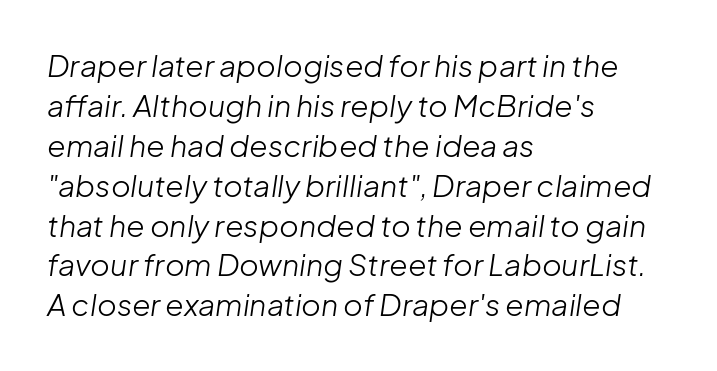
Q: Is the text bold? A: No.
Q: Is the text italic (slanted)? A: Yes, it leans right by about 8 degrees.
Q: Is the text underlined? A: No.
Q: How is the paragraph aligned? A: Left-aligned.
Q: Is the spacing between letters normal or unusually wide? A: Normal.
Q: Is the spacing between lines tight, normal or loose? A: Normal.
Q: Width (condensed, normal, or wide)? A: Normal.
Q: Stroke contrast? A: Low.
Q: x-height? A: Medium.
Q: Monospaced? A: No.
